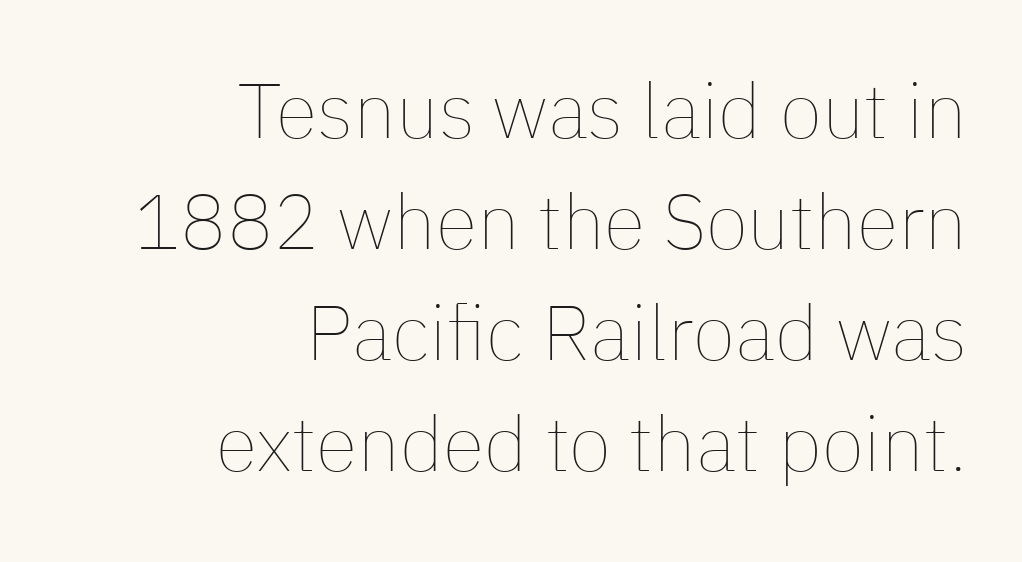
The passage shown is typed in a proportional face where columns would drift. Baseline-to-baseline distance is the conventional proportion of letter height. The passage shown has conventional tracking throughout. Is there any slant? The stems are plumb. The typeface has the unassuming heft of standard copy or less.
